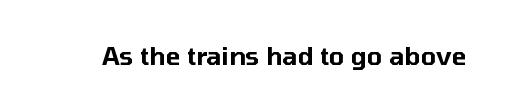
The image shows 25 px text type, upright; set normal letter spacing, not underlined.
